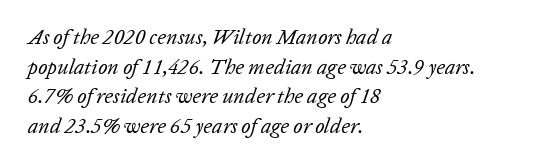
Glyph-to-glyph distance matches everyday printed text. A typesetter would mark this as italic. These glyphs show unthickened strokes, regular width or finer. Underlining? Definitely not there.
